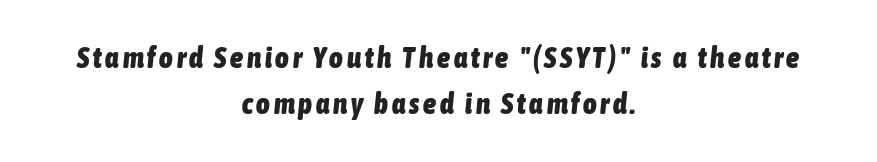
Do the characters align in a grid? No, the font is proportional. Horizontally, the lines are justified to the midpoint only. Honestly, the row spacing looks completely unremarkable. Is the type bold? Yes — the strokes are clearly thick and heavy. No word sits above an underline.
